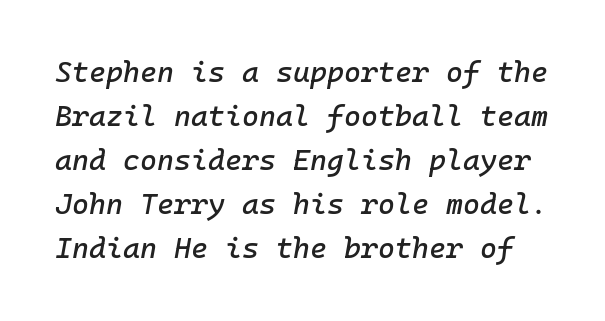
{"italic": "yes", "lean": "right", "slant_degrees": 10, "width": "normal", "stroke_contrast": "low", "x_height": "medium", "underline": "no", "line_spacing": "normal", "line_spacing_ratio": 1.52, "letter_spacing": "normal", "letter_spacing_em": 0.0, "glyph_px": 29}
